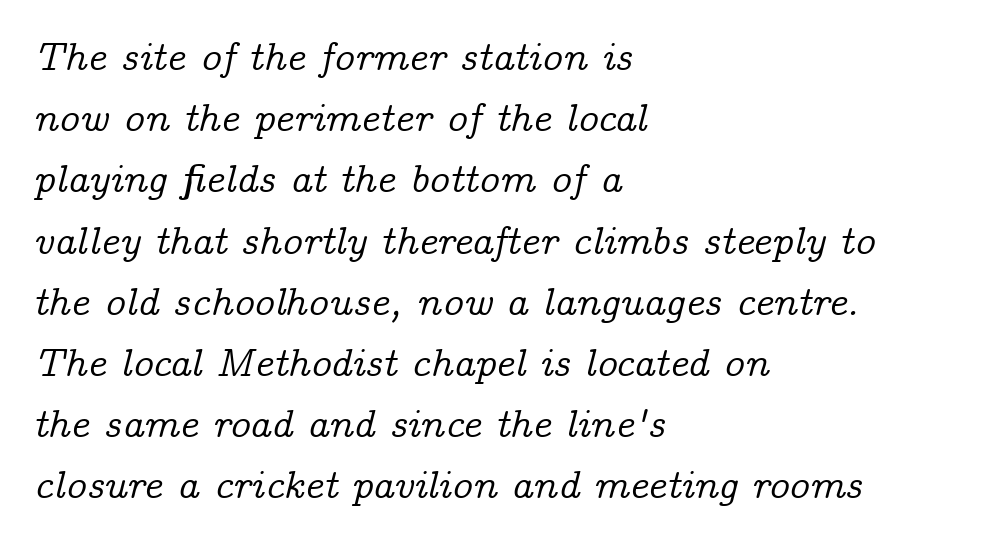
The image shows 40 px serif type, italic (leaning right); set left-aligned, normal line spacing (1.53x), normal letter spacing, not underlined; low stroke contrast and a medium x-height.
